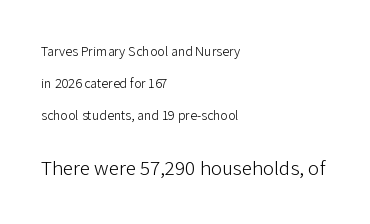
Q: Is the text bold? A: No.
Q: Is the text italic (slanted)? A: No, it is upright.
Q: Is the text underlined? A: No.
Q: How is the paragraph aligned? A: Left-aligned.
Q: Is the spacing between letters normal or unusually wide? A: Normal.
Q: Is the spacing between lines tight, normal or loose? A: Loose.
Q: Which block of text is set in a larger size, the first (top) or the second (bottom)? A: The second (bottom) one.
